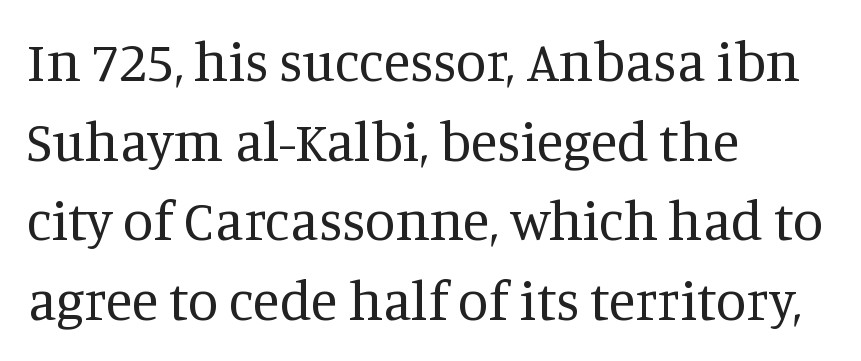
The line texture is even and compact thanks to regular tracking. Each letter's strokes conclude with small projecting serifs. Plain, unruled lines of type. The line-height multiplier appears to be the usual default. Proportional: the letters do not fall into vertical columns. The lettering stays uniformly vertical, giving the passage a roman look.
